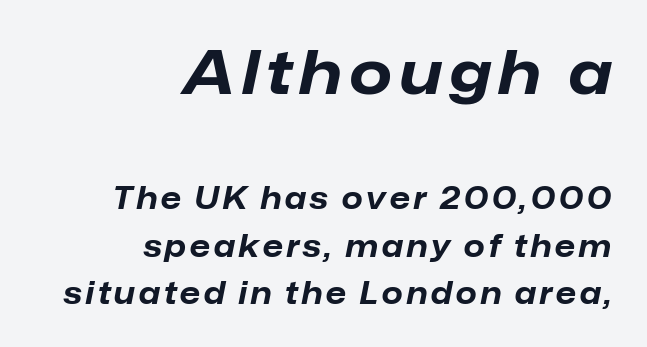
{"italic": "yes", "lean": "right", "slant_degrees": 12, "bold": "yes", "weight": "bold", "width": "normal", "stroke_contrast": "low", "x_height": "medium", "monospaced": "no", "underline": "no", "align": "right", "line_spacing": "normal", "line_spacing_ratio": 1.58, "larger_block": "first", "size_ratio": 2.03, "glyph_px": 61}
